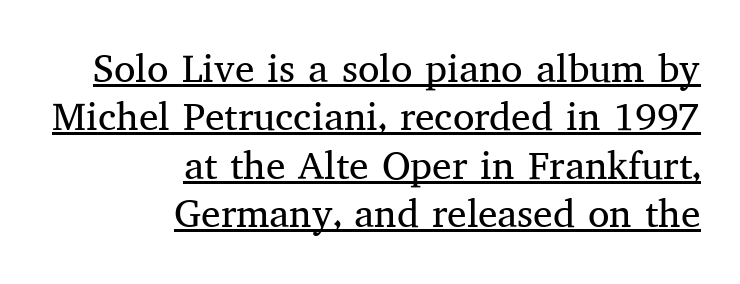
Q: Is the text bold? A: No.
Q: Is the text italic (slanted)? A: No, it is upright.
Q: Is the typeface a serif or a sans-serif typeface? A: Serif.
Q: Is the text underlined? A: Yes.
Q: How is the paragraph aligned? A: Right-aligned.
Q: Is the spacing between letters normal or unusually wide? A: Normal.
Q: Width (condensed, normal, or wide)? A: Normal.
Q: Stroke contrast? A: Medium.
Q: x-height? A: Medium.
Q: Monospaced? A: No.
